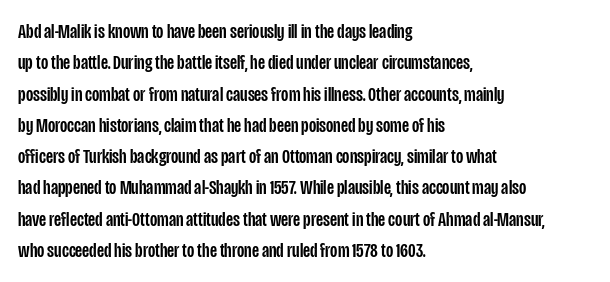
The compositor pushed each line to the left boundary. The designer left line spacing at the default. The rendering keeps characters at their native spacing. No italicization has been applied; the sample stays upright. Clear beneath every line of the passage.
